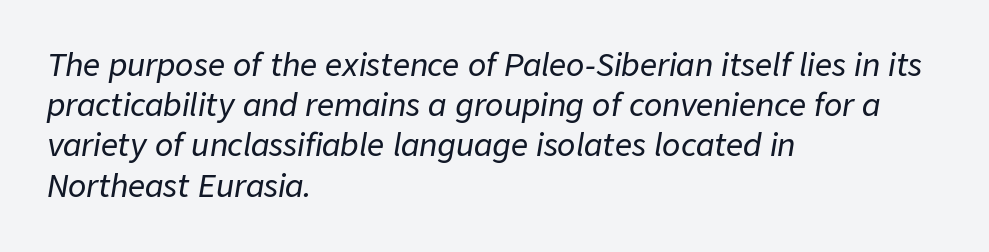
Q: Is the text italic (slanted)? A: Yes, it leans right by about 9 degrees.
Q: Is the text underlined? A: No.
Q: How is the paragraph aligned? A: Left-aligned.
Q: Is the spacing between letters normal or unusually wide? A: Normal.
Q: Is the spacing between lines tight, normal or loose? A: Normal.
Q: Width (condensed, normal, or wide)? A: Normal.
Q: Stroke contrast? A: Low.
Q: x-height? A: Medium.
Q: Monospaced? A: No.
